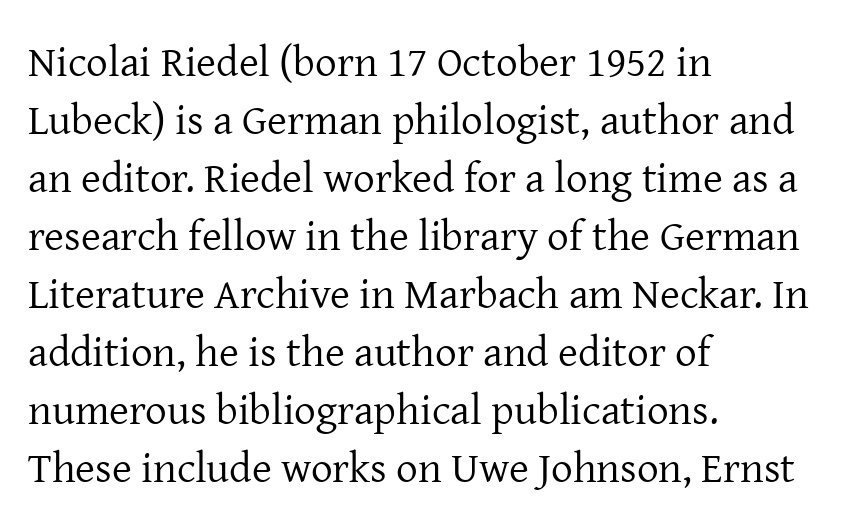
The image shows 43 px regular-weight serif type, upright; set left-aligned, normal line spacing (1.35x), normal letter spacing, not underlined; low stroke contrast and a medium x-height.
